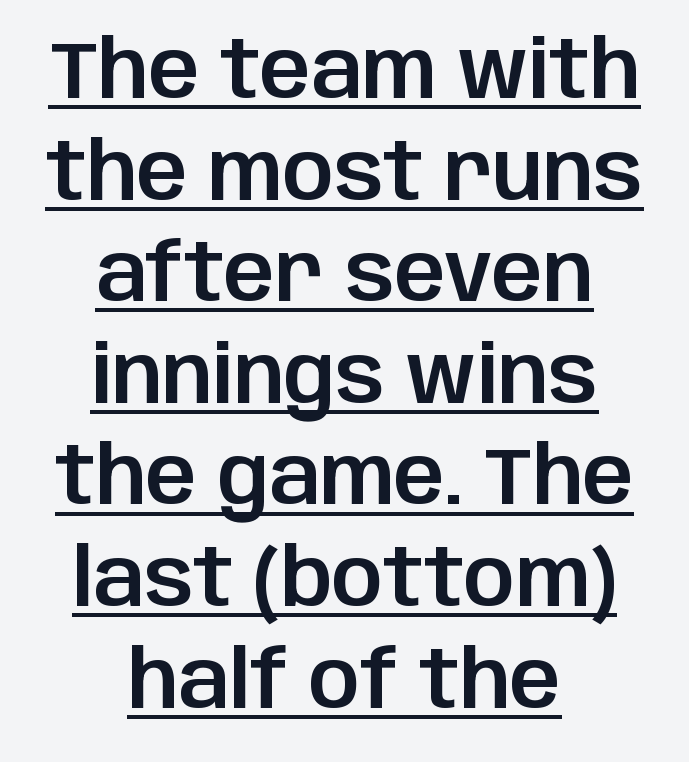
The image shows 80 px sans-serif type, upright; set centered, normal line spacing (1.27x), normal letter spacing, underlined; low stroke contrast and a large x-height.
